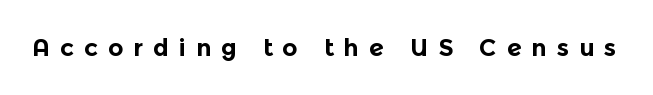
Clear beneath every line of the passage. The rendering uses a bold face; every stroke is thick and dark. Every stem runs plumb, perpendicular to the baseline. The line texture is sparse and dotted thanks to wide tracking.
